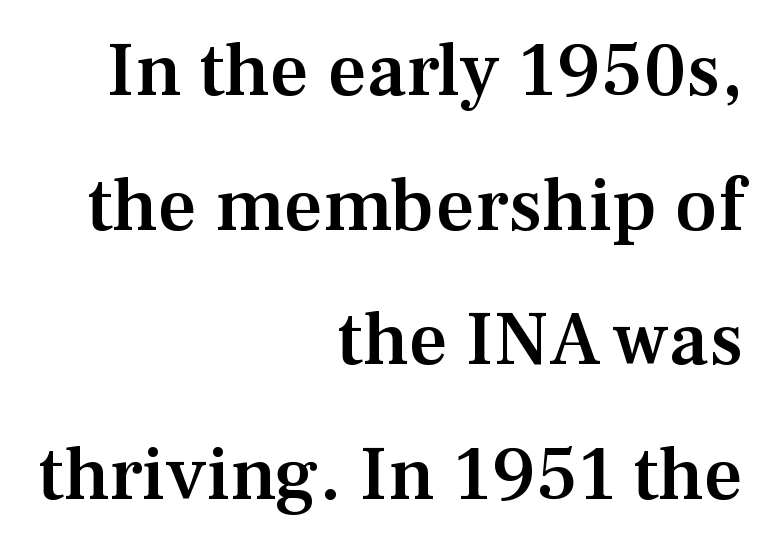
Q: Is the text bold? A: Semi-bold.
Q: Is the text italic (slanted)? A: No, it is upright.
Q: Is the typeface a serif or a sans-serif typeface? A: Serif.
Q: Is the text underlined? A: No.
Q: How is the paragraph aligned? A: Right-aligned.
Q: Is the spacing between letters normal or unusually wide? A: Normal.
Q: Width (condensed, normal, or wide)? A: Normal.
Q: Stroke contrast? A: Medium.
Q: x-height? A: Medium.
Q: Monospaced? A: No.
